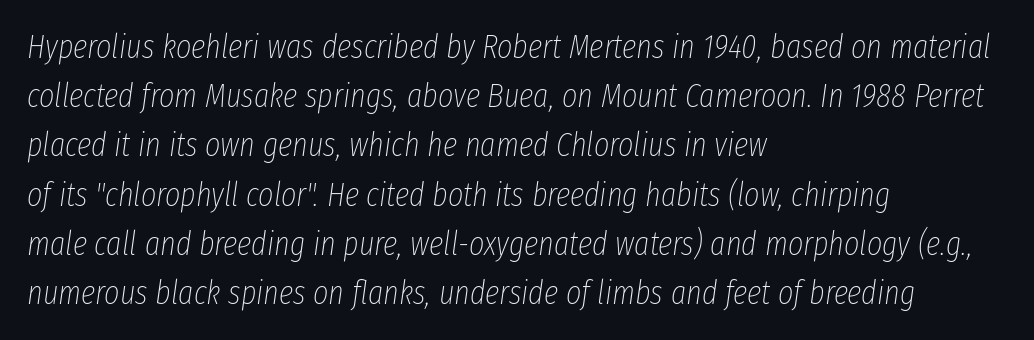
{"italic": "yes", "lean": "right", "slant_degrees": 8, "bold": "no", "weight": "thin", "width": "condensed", "stroke_contrast": "low", "x_height": "medium", "monospaced": "no", "underline": "no", "align": "left", "line_spacing": "normal", "line_spacing_ratio": 1.49, "letter_spacing": "normal", "letter_spacing_em": 0.0, "glyph_px": 33}
